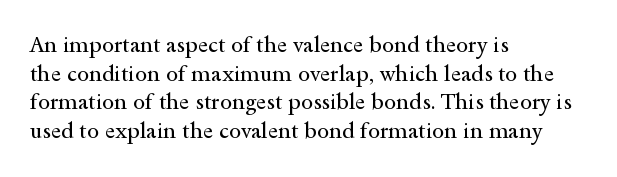
Check the space under the baseline: it is left empty. Characters follow at the spacing the type designer built in. These glyphs show unthickened strokes, regular width or finer. This is the regular roman posture of the typeface. A typesetter would call this leading conventional body-copy spacing. The compositor pushed each line to the left boundary.
